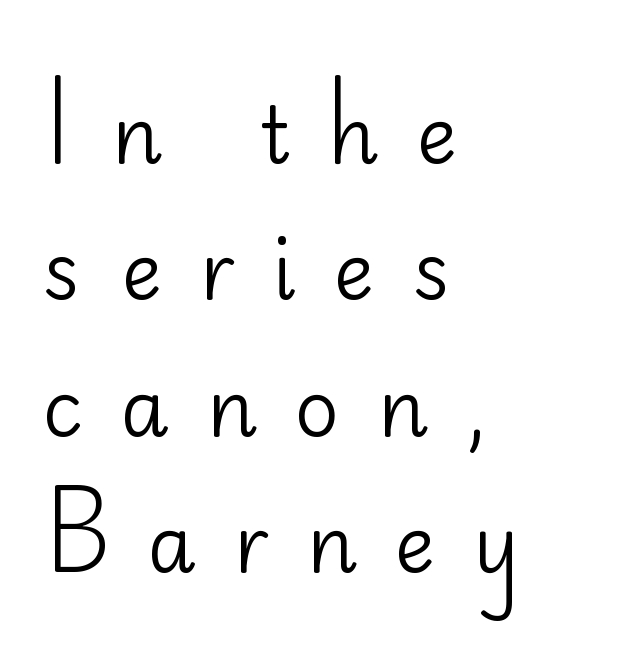
Proportional: the letters do not fall into vertical columns. The letters stand upright; this is a roman face. Letters rest on an invisible, unmarked baseline. The type is letterspaced generously, with wide tracking. Each stroke keeps to a modest, everyday thickness or less.
